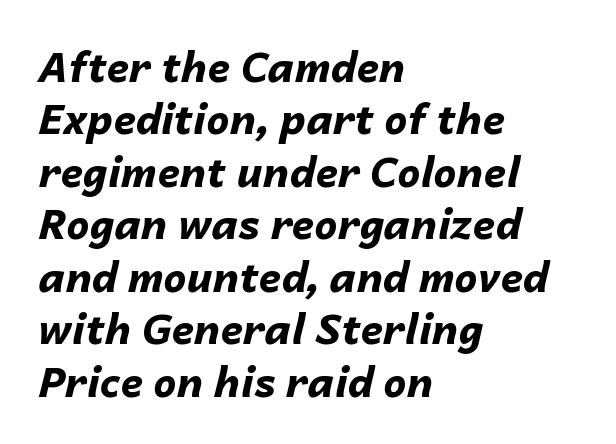
The image shows 41 px bold type, italic (leaning right); set left-aligned, normal line spacing (1.28x), normal letter spacing, not underlined; low stroke contrast and a medium x-height.
